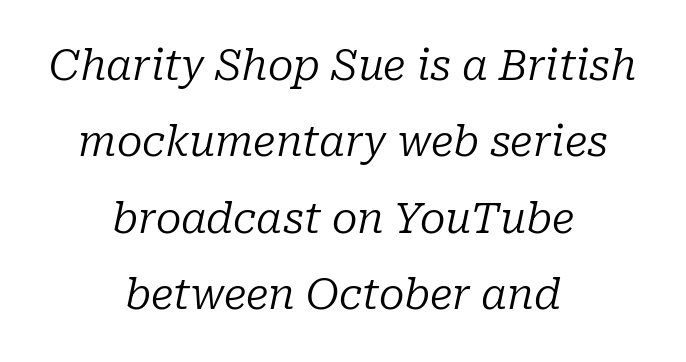
Q: Is the text bold? A: No.
Q: Is the text italic (slanted)? A: Yes, it leans right by about 10 degrees.
Q: Is the typeface a serif or a sans-serif typeface? A: Serif.
Q: Is the text underlined? A: No.
Q: How is the paragraph aligned? A: Centered.
Q: Is the spacing between letters normal or unusually wide? A: Normal.
Q: Width (condensed, normal, or wide)? A: Normal.
Q: Stroke contrast? A: Low.
Q: x-height? A: Medium.
Q: Monospaced? A: No.
